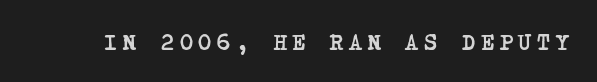
{"bold": "yes", "underline": "no", "letter_spacing": "wide", "letter_spacing_em": 0.27, "glyph_px": 22}
